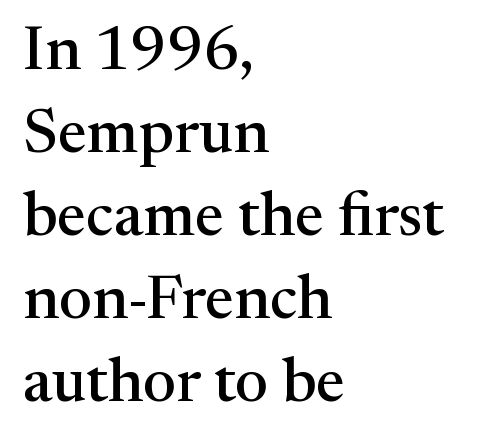
Q: Is the text italic (slanted)? A: No, it is upright.
Q: Is the typeface a serif or a sans-serif typeface? A: Serif.
Q: Is the text underlined? A: No.
Q: How is the paragraph aligned? A: Left-aligned.
Q: Is the spacing between letters normal or unusually wide? A: Normal.
Q: Is the spacing between lines tight, normal or loose? A: Normal.
Q: Width (condensed, normal, or wide)? A: Normal.
Q: Stroke contrast? A: Medium.
Q: x-height? A: Medium.
Q: Monospaced? A: No.
